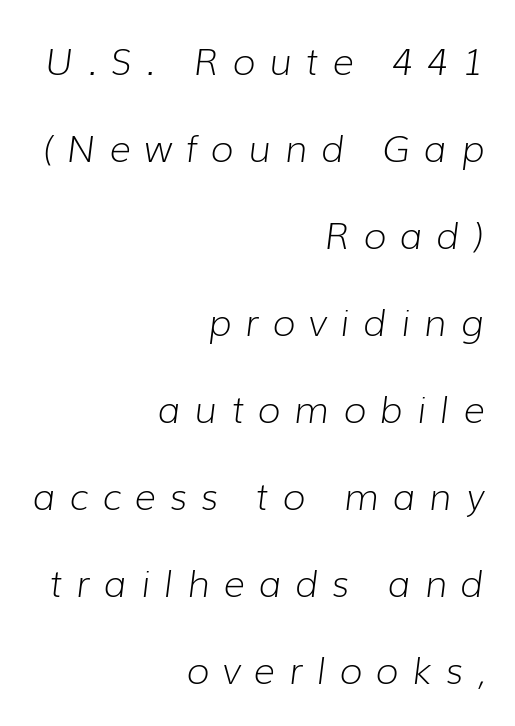
{"italic": "yes", "lean": "right", "slant_degrees": 7, "bold": "no", "weight": "light", "width": "normal", "stroke_contrast": "low", "x_height": "medium", "monospaced": "no", "underline": "no", "align": "right", "line_spacing": "loose", "line_spacing_ratio": 2.35, "letter_spacing": "wide", "letter_spacing_em": 0.38, "glyph_px": 37}
